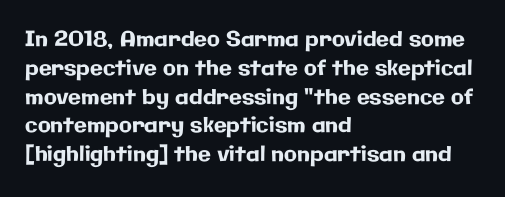
{"italic": "no", "underline": "no", "align": "left", "line_spacing": "normal", "line_spacing_ratio": 1.37, "letter_spacing": "normal", "letter_spacing_em": 0.0, "glyph_px": 21}
